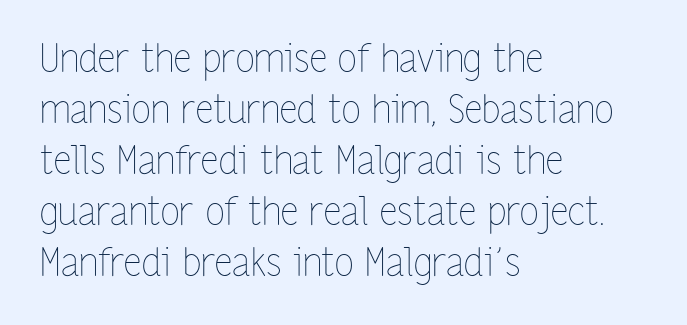
{"italic": "no", "bold": "no", "weight": "thin", "width": "condensed", "stroke_contrast": "low", "x_height": "medium", "monospaced": "no", "underline": "no", "align": "left", "line_spacing": "normal", "line_spacing_ratio": 1.31, "letter_spacing": "normal", "letter_spacing_em": 0.0, "glyph_px": 39}
